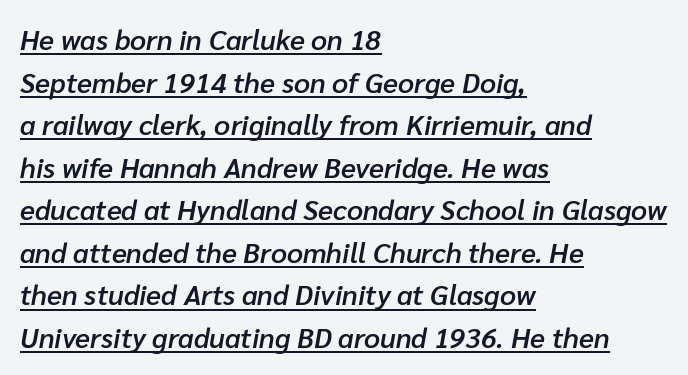
The rendering uses the underline text-decoration. Here the designer chose a conventional face with non-uniform glyph widths. This is moderately heavy type, rendered in semibold. This sample uses plain, unmodified letter spacing. The typography opts for an oblique posture over an upright one.
